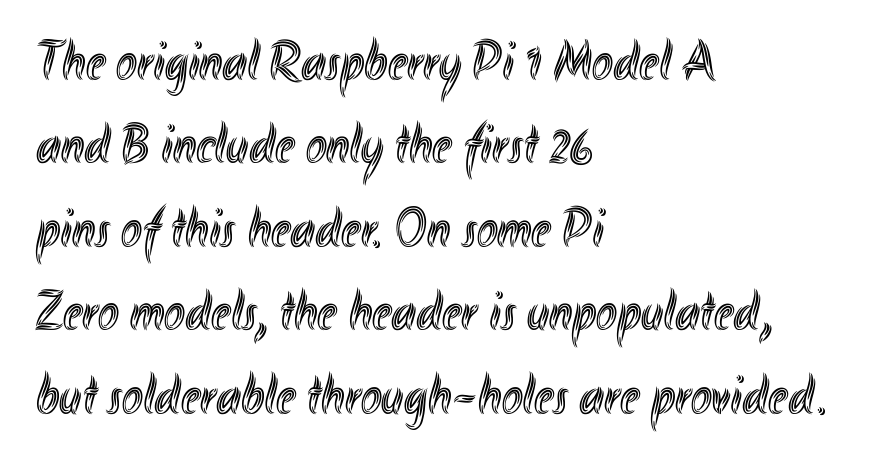
Q: Is the text italic (slanted)? A: Yes.
Q: Is the text underlined? A: No.
Q: How is the paragraph aligned? A: Left-aligned.
Q: Is the spacing between letters normal or unusually wide? A: Normal.
Q: Is the spacing between lines tight, normal or loose? A: Normal.
Q: Width (condensed, normal, or wide)? A: Condensed.
Q: x-height? A: Small.
Q: Monospaced? A: No.
